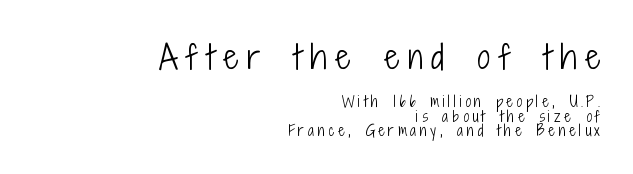
{"serif": "no", "italic": "no", "bold": "no", "weight": "light", "width": "condensed", "stroke_contrast": "low", "x_height": "medium", "monospaced": "no", "underline": "no", "align": "right", "line_spacing": "tight", "line_spacing_ratio": 1.02, "letter_spacing": "wide", "letter_spacing_em": 0.28, "larger_block": "first", "size_ratio": 2.29, "glyph_px": 32}
